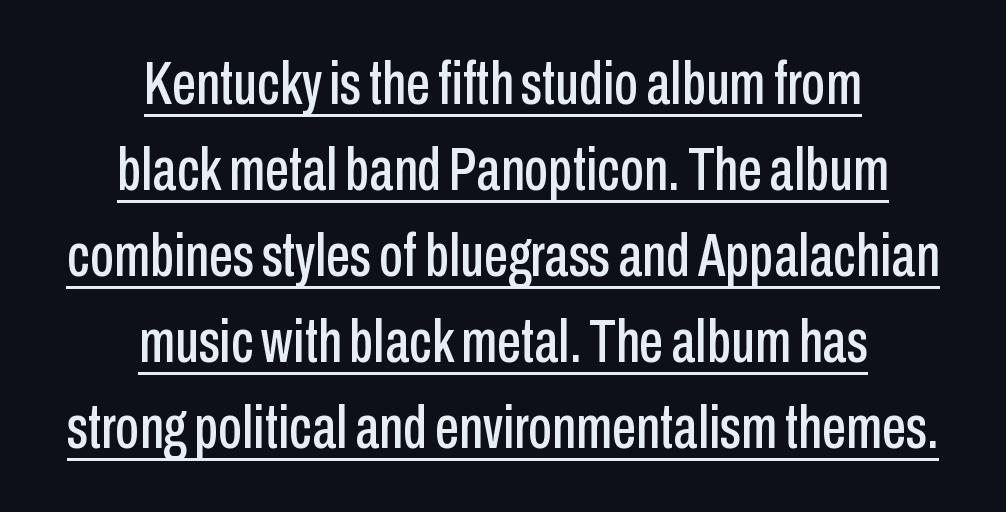
{"serif": "no", "italic": "no", "width": "condensed", "stroke_contrast": "low", "x_height": "medium", "monospaced": "no", "underline": "yes", "align": "center", "line_spacing": "normal", "line_spacing_ratio": 1.41, "letter_spacing": "normal", "letter_spacing_em": 0.0, "glyph_px": 61}
